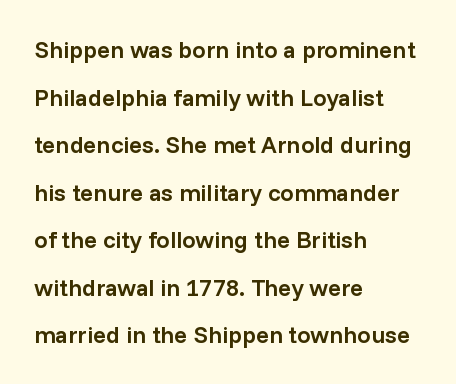
{"italic": "no", "bold": "semi", "underline": "no", "align": "left", "line_spacing": "loose", "line_spacing_ratio": 1.98, "letter_spacing": "normal", "letter_spacing_em": 0.0, "glyph_px": 24}
